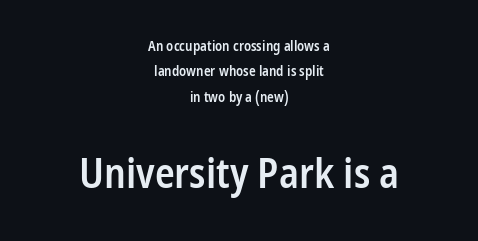
Q: Is the text bold? A: Semi-bold.
Q: Is the text italic (slanted)? A: No, it is upright.
Q: Is the typeface a serif or a sans-serif typeface? A: Sans-serif.
Q: Is the text underlined? A: No.
Q: How is the paragraph aligned? A: Centered.
Q: Is the spacing between letters normal or unusually wide? A: Normal.
Q: Which block of text is set in a larger size, the first (top) or the second (bottom)? A: The second (bottom) one.
Q: Width (condensed, normal, or wide)? A: Condensed.
Q: Stroke contrast? A: Low.
Q: x-height? A: Medium.
Q: Monospaced? A: No.
